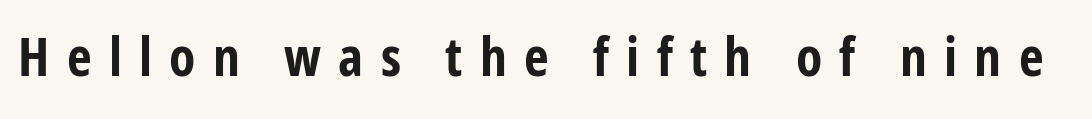
The image shows 54 px bold, condensed sans-serif type, upright; set unusually wide letter spacing (+0.32 em), not underlined; low stroke contrast and a medium x-height.
